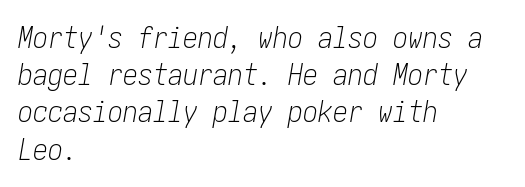
Unbolded letterforms with no extra heft. Compared with typical body copy, the letter spacing here is the same. Visually the block forms a straight wall on the left and a jagged coastline on the right. Anything drawn beneath the words? Only blank space.
